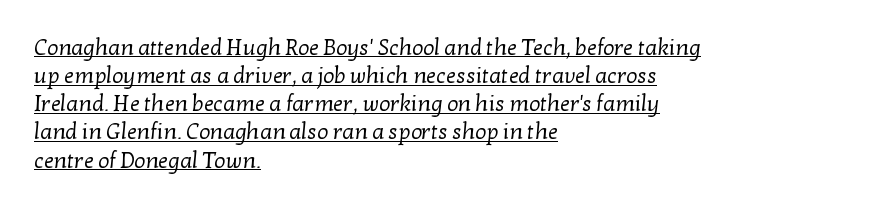
The rendering uses the underline text-decoration. Each new line begins a customary step beneath the previous one. The cut favours lightness, reaching ordinary text weight at its darkest. The typesetter chose a ragged-right arrangement here.
